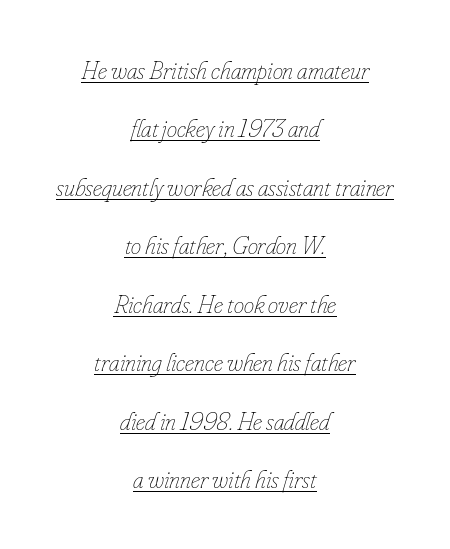
The image shows 26 px text type, italic (leaning right); set centered, loose line spacing (2.25x), normal letter spacing, underlined.
